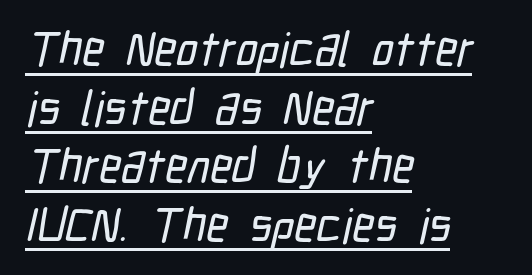
Q: Is the typeface a serif or a sans-serif typeface? A: Sans-serif.
Q: Is the text underlined? A: Yes.
Q: How is the paragraph aligned? A: Left-aligned.
Q: Is the spacing between letters normal or unusually wide? A: Normal.
Q: Width (condensed, normal, or wide)? A: Condensed.
Q: Stroke contrast? A: Low.
Q: x-height? A: Medium.
Q: Monospaced? A: No.
